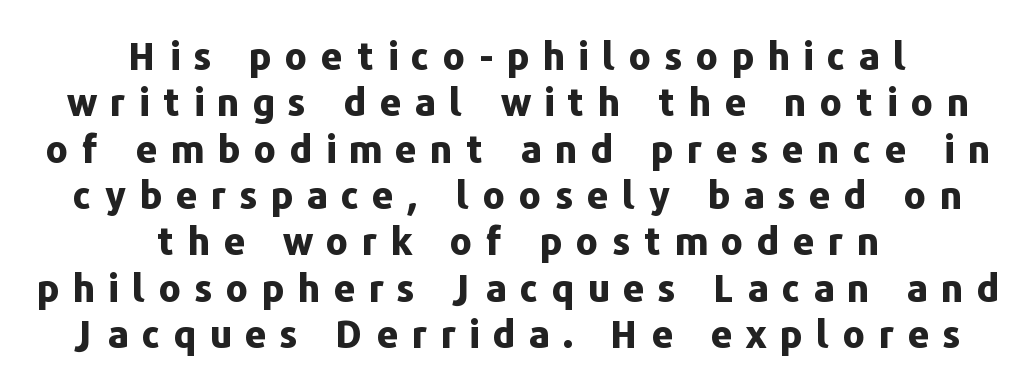
Q: Is the text bold? A: Yes.
Q: Is the text italic (slanted)? A: No, it is upright.
Q: Is the typeface a serif or a sans-serif typeface? A: Sans-serif.
Q: Is the text underlined? A: No.
Q: How is the paragraph aligned? A: Centered.
Q: Is the spacing between letters normal or unusually wide? A: Unusually wide.
Q: Width (condensed, normal, or wide)? A: Normal.
Q: Stroke contrast? A: Low.
Q: x-height? A: Medium.
Q: Monospaced? A: No.
